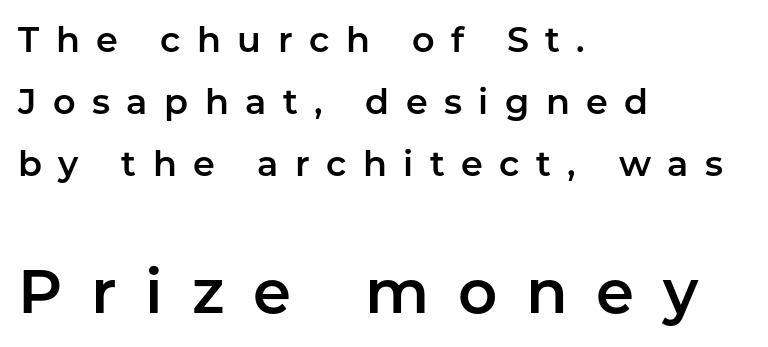
Each letter's strokes conclude bluntly, with no projecting serifs. Small over large — that's the arrangement of the two blocks here. Descenders hang freely into open space. This sample has the flowing, uneven cadence of proportional lettering. Posture: upright roman. You could only call the tracking loose — the letters float apart.
